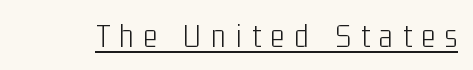
Q: Is the text bold? A: No.
Q: Is the text italic (slanted)? A: No, it is upright.
Q: Is the typeface a serif or a sans-serif typeface? A: Sans-serif.
Q: Is the text underlined? A: Yes.
Q: Is the spacing between letters normal or unusually wide? A: Unusually wide.
Q: Width (condensed, normal, or wide)? A: Condensed.
Q: Stroke contrast? A: Low.
Q: x-height? A: Medium.
Q: Monospaced? A: No.
